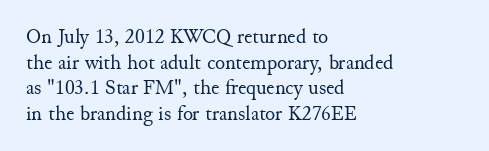
Does extra space separate the letters? No, they use regular spacing. The passage is arranged the way most books set body copy — flush left. The area under the type is left untouched. The face looks like a standard text weight, possibly lighter. Notice how the stems are strictly vertical — no italics here.
